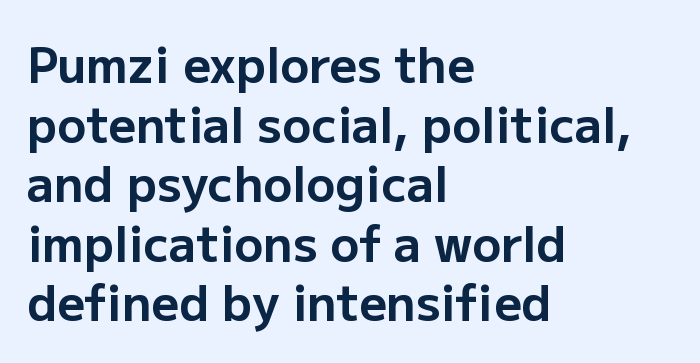
{"serif": "no", "italic": "no", "bold": "yes", "weight": "bold", "width": "normal", "stroke_contrast": "low", "x_height": "medium", "monospaced": "no", "underline": "no", "align": "left", "line_spacing_ratio": 1.24, "letter_spacing": "normal", "letter_spacing_em": 0.0, "glyph_px": 48}
